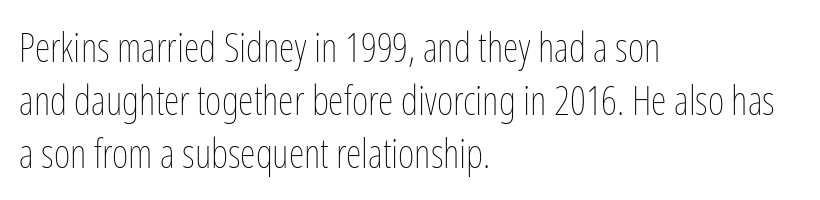
{"italic": "no", "bold": "no", "weight": "thin", "width": "condensed", "stroke_contrast": "low", "x_height": "medium", "monospaced": "no", "underline": "no", "align": "left", "line_spacing": "normal", "line_spacing_ratio": 1.33, "letter_spacing": "normal", "letter_spacing_em": 0.0, "glyph_px": 40}
